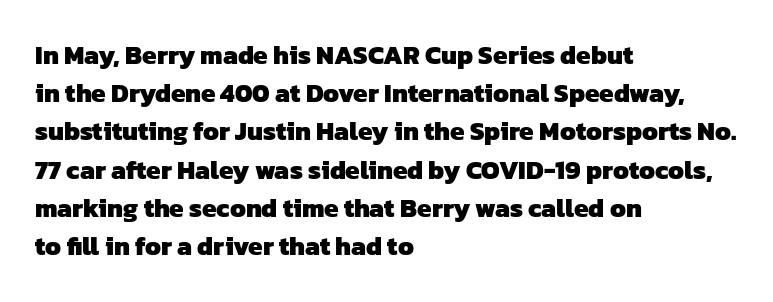
Leading: standard. The line texture is even and compact thanks to regular tracking. The passage is arranged the way most books set body copy — flush left. What weight is shown? A full bold with thick strokes. Clear beneath every line of the passage.
